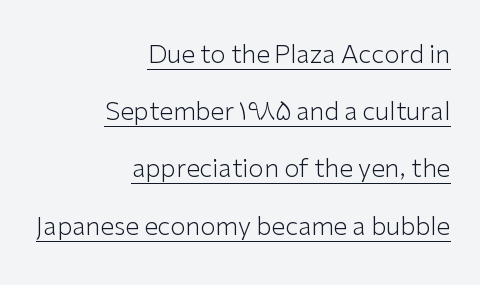
{"italic": "no", "bold": "no", "underline": "yes", "align": "right", "line_spacing": "loose", "line_spacing_ratio": 2.29, "letter_spacing": "normal", "letter_spacing_em": 0.0, "glyph_px": 25}
